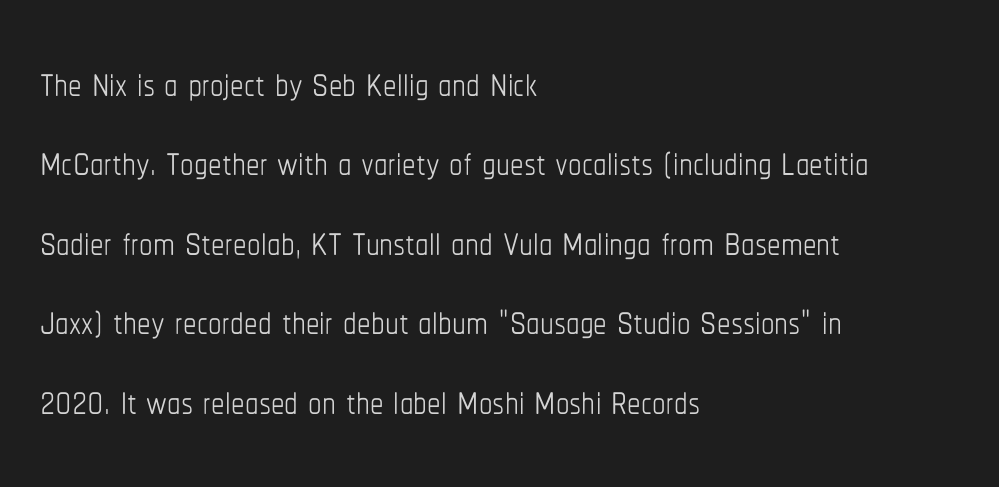
Q: Is the text bold? A: No.
Q: Is the text italic (slanted)? A: No, it is upright.
Q: Is the text underlined? A: No.
Q: How is the paragraph aligned? A: Left-aligned.
Q: Is the spacing between letters normal or unusually wide? A: Normal.
Q: Is the spacing between lines tight, normal or loose? A: Normal.
Q: Width (condensed, normal, or wide)? A: Condensed.
Q: Stroke contrast? A: Low.
Q: x-height? A: Medium.
Q: Monospaced? A: No.
